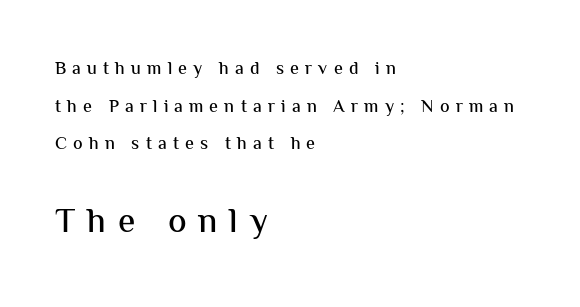
Do the characters align in a grid? No, the font is proportional. Line starts are locked; line ends wander. Regarding serifs, this sample does without them. Rows of type keep a wide berth in the vertical direction.
